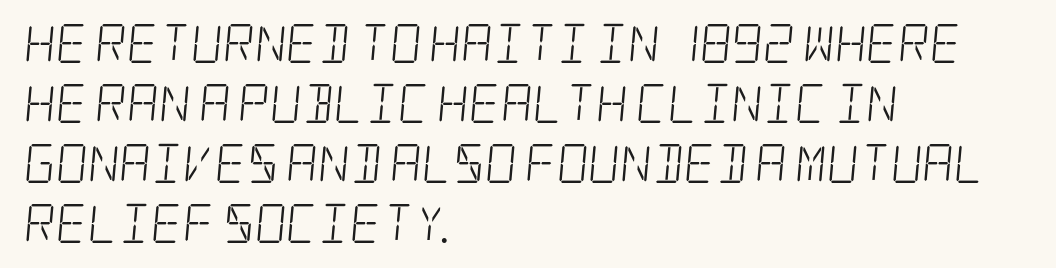
{"serif": "yes", "bold": "no", "weight": "light", "width": "condensed", "stroke_contrast": "low", "x_height": "large", "underline": "no", "align": "left", "line_spacing": "normal", "line_spacing_ratio": 1.54, "letter_spacing": "normal", "letter_spacing_em": 0.0, "glyph_px": 39}
